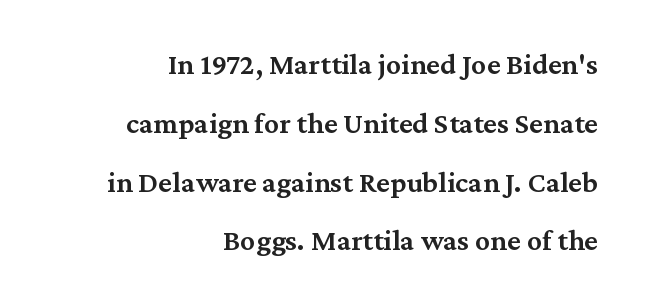
{"serif": "yes", "italic": "no", "bold": "semi", "weight": "semibold", "width": "normal", "stroke_contrast": "medium", "x_height": "medium", "monospaced": "no", "underline": "no", "align": "right", "line_spacing": "loose", "line_spacing_ratio": 1.96, "letter_spacing": "normal", "letter_spacing_em": 0.0, "glyph_px": 30}
